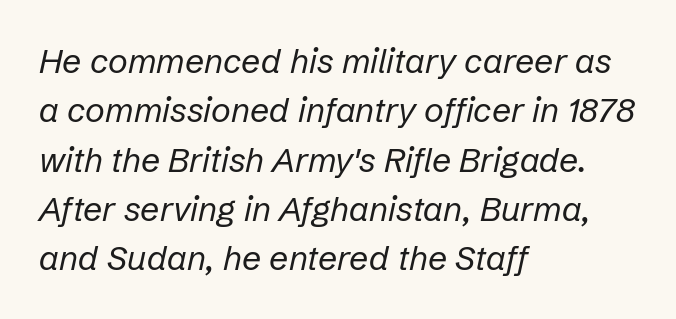
{"italic": "yes", "lean": "right", "slant_degrees": 12, "bold": "no", "weight": "regular", "width": "normal", "stroke_contrast": "low", "x_height": "medium", "monospaced": "no", "underline": "no", "align": "left", "line_spacing": "normal", "line_spacing_ratio": 1.45, "letter_spacing": "normal", "letter_spacing_em": 0.0, "glyph_px": 34}
